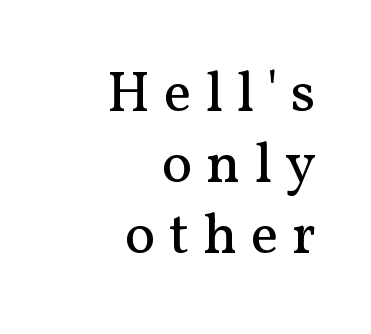
The image shows 58 px regular-weight serif type, upright; set right-aligned, line spacing 1.22x, unusually wide letter spacing (+0.23 em), not underlined; medium stroke contrast and a medium x-height.
